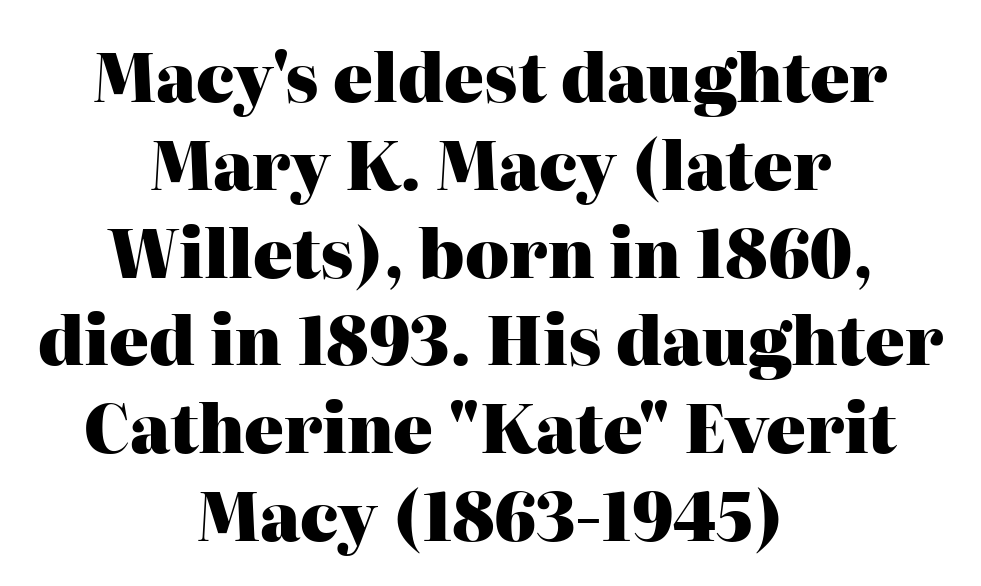
These lines sit exactly where default settings would place them. Style check: upright. Characters follow at the spacing the type designer built in. Varying glyph widths throughout — classic text-font behaviour. Alignment: centered.
